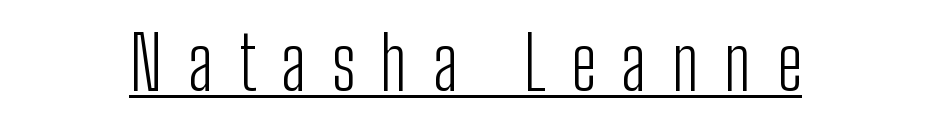
The image shows 74 px light, condensed sans-serif type, upright; set unusually wide letter spacing (+0.34 em), underlined; low stroke contrast and a medium x-height.
